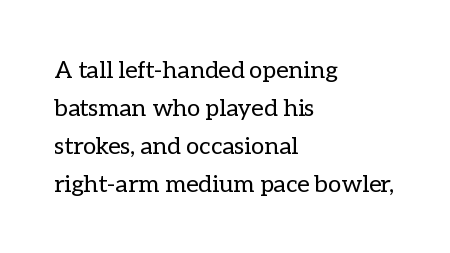
Q: Is the text bold? A: No.
Q: Is the text italic (slanted)? A: No, it is upright.
Q: Is the text underlined? A: No.
Q: How is the paragraph aligned? A: Left-aligned.
Q: Is the spacing between letters normal or unusually wide? A: Normal.
Q: Is the spacing between lines tight, normal or loose? A: Normal.
